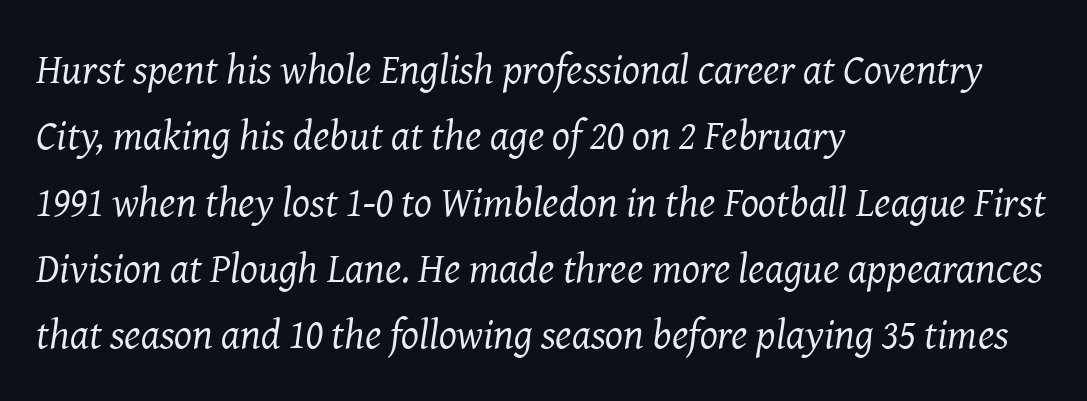
The typeface has the unassuming heft of standard copy or less. Line beginnings align vertically; line endings do not. Look at the bottom of the vertical strokes: they flare into serifs here. Bare-footed words on every line. Spacing verdict: proportional, widths tailored to each character. The typography opts for an oblique posture over an upright one.
